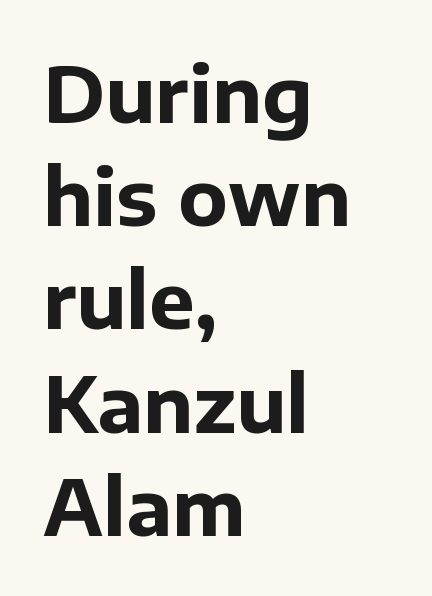
Unlike a traditional serif, this face leaves its strokes unadorned. Each row of text sits above clean, open space. Teacher's note: observe the even left margin — that is flush-left alignment. The axis of the letterforms is exactly vertical.
